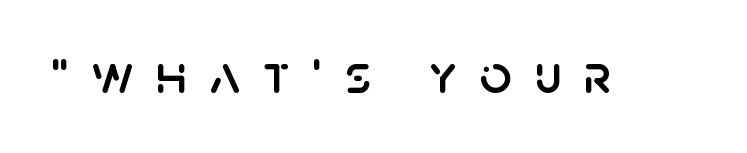
Glance below the letters and you will spot only blank space. Ascenders rise straight up at ninety degrees. The font family rendered here belongs to the sans-serif group. Loose tracking; the words dissolve into strings of separated letters.
